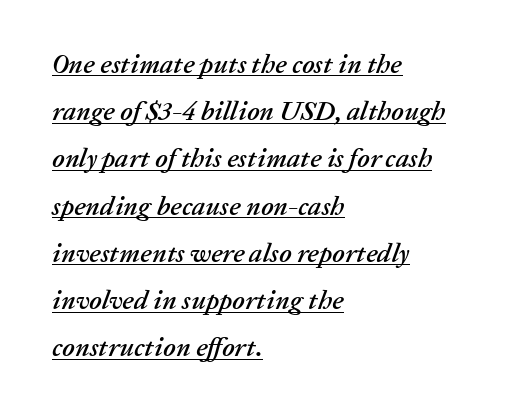
{"italic": "yes", "lean": "right", "slant_degrees": 20, "underline": "yes", "align": "left", "line_spacing_ratio": 1.75, "letter_spacing": "normal", "letter_spacing_em": 0.0, "glyph_px": 27}
